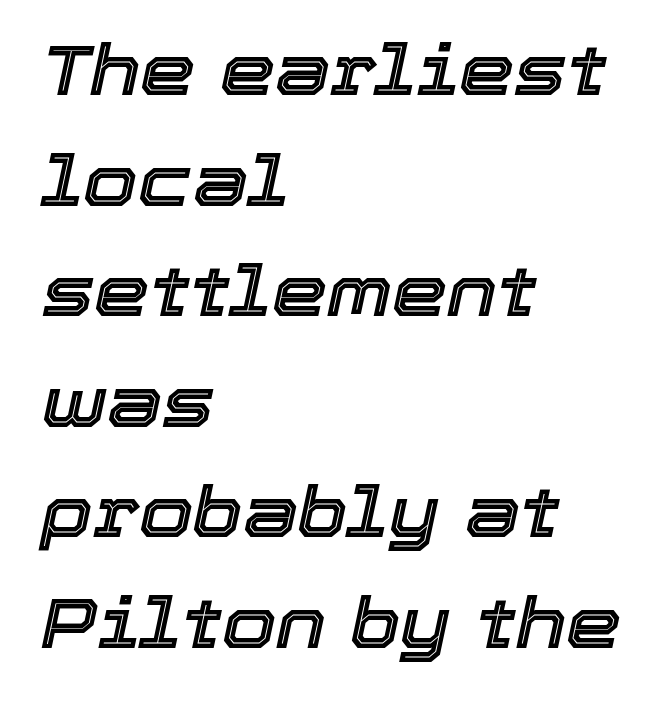
{"italic": "yes", "lean": "right", "slant_degrees": 12, "width": "normal", "x_height": "medium", "monospaced": "no", "underline": "no", "align": "left", "line_spacing": "normal", "line_spacing_ratio": 1.58, "letter_spacing": "normal", "letter_spacing_em": 0.0, "glyph_px": 70}
